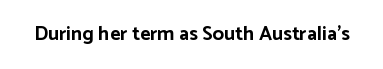
{"italic": "no", "bold": "yes", "underline": "no", "letter_spacing": "normal", "letter_spacing_em": 0.0, "glyph_px": 20}
